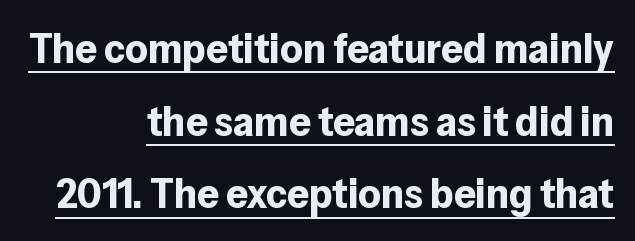
Q: Is the text bold? A: Yes.
Q: Is the text italic (slanted)? A: No, it is upright.
Q: Is the typeface a serif or a sans-serif typeface? A: Sans-serif.
Q: Is the text underlined? A: Yes.
Q: How is the paragraph aligned? A: Right-aligned.
Q: Is the spacing between letters normal or unusually wide? A: Normal.
Q: Is the spacing between lines tight, normal or loose? A: Normal.
Q: Width (condensed, normal, or wide)? A: Normal.
Q: Stroke contrast? A: Low.
Q: x-height? A: Medium.
Q: Monospaced? A: No.
